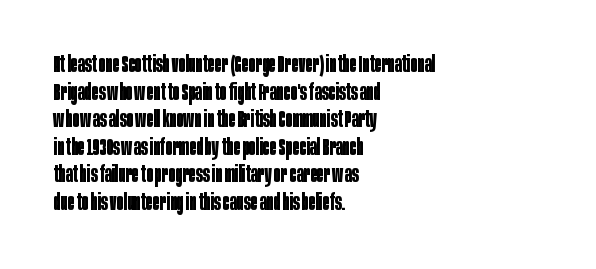
The image shows 23 px bold type, upright; set left-aligned, line spacing 1.2x, normal letter spacing, not underlined.
